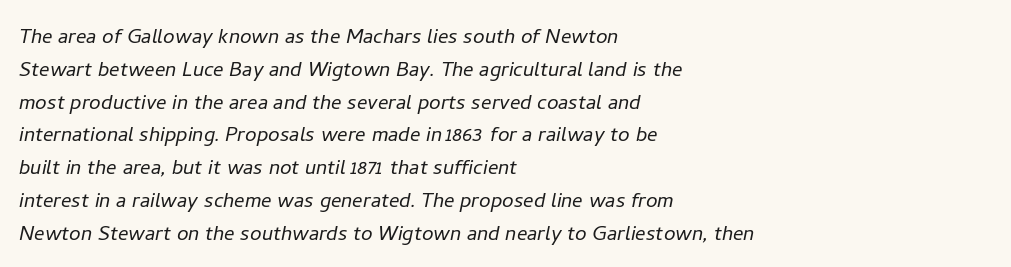
The image shows 26 px text type, italic (leaning right); set left-aligned, normal line spacing (1.26x), normal letter spacing, not underlined.
